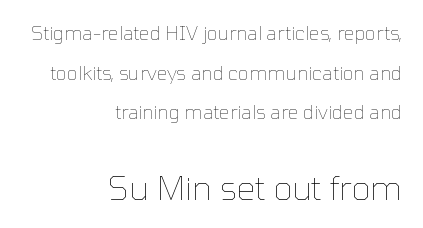
{"italic": "no", "bold": "no", "weight": "thin", "width": "normal", "stroke_contrast": "low", "x_height": "medium", "monospaced": "no", "underline": "no", "align": "right", "line_spacing": "loose", "line_spacing_ratio": 2.09, "letter_spacing": "normal", "letter_spacing_em": 0.0, "larger_block": "second", "size_ratio": 1.74, "glyph_px": 33}
